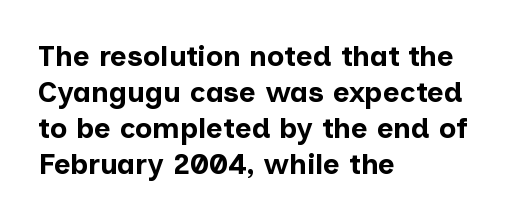
{"serif": "no", "italic": "no", "bold": "yes", "weight": "bold", "width": "normal", "stroke_contrast": "low", "x_height": "medium", "monospaced": "no", "underline": "no", "align": "left", "line_spacing_ratio": 1.24, "letter_spacing": "normal", "letter_spacing_em": 0.0, "glyph_px": 29}
